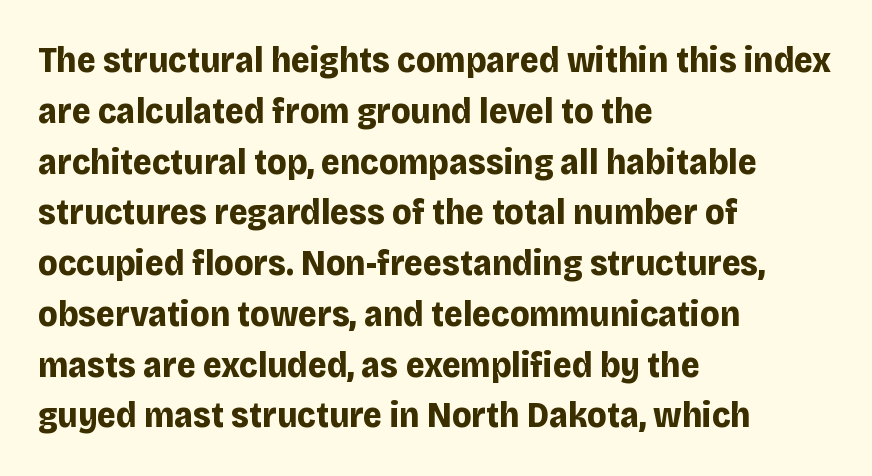
Q: Is the text bold? A: Yes.
Q: Is the text italic (slanted)? A: No, it is upright.
Q: Is the typeface a serif or a sans-serif typeface? A: Sans-serif.
Q: Is the text underlined? A: No.
Q: How is the paragraph aligned? A: Left-aligned.
Q: Is the spacing between letters normal or unusually wide? A: Normal.
Q: Is the spacing between lines tight, normal or loose? A: Normal.
Q: Width (condensed, normal, or wide)? A: Normal.
Q: Stroke contrast? A: Low.
Q: x-height? A: Large.
Q: Monospaced? A: No.
